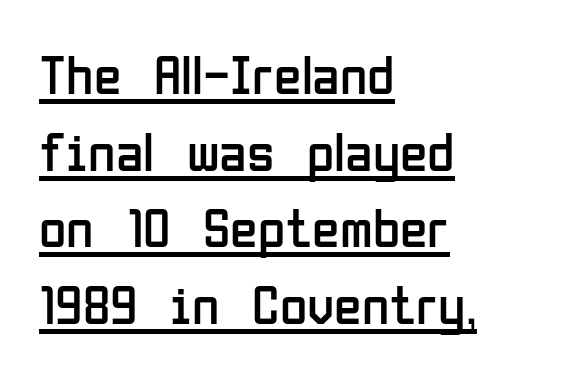
{"serif": "no", "italic": "no", "bold": "no", "weight": "regular", "width": "condensed", "stroke_contrast": "low", "x_height": "medium", "monospaced": "no", "underline": "yes", "align": "left", "line_spacing": "normal", "line_spacing_ratio": 1.37, "letter_spacing": "normal", "letter_spacing_em": 0.0, "glyph_px": 56}
